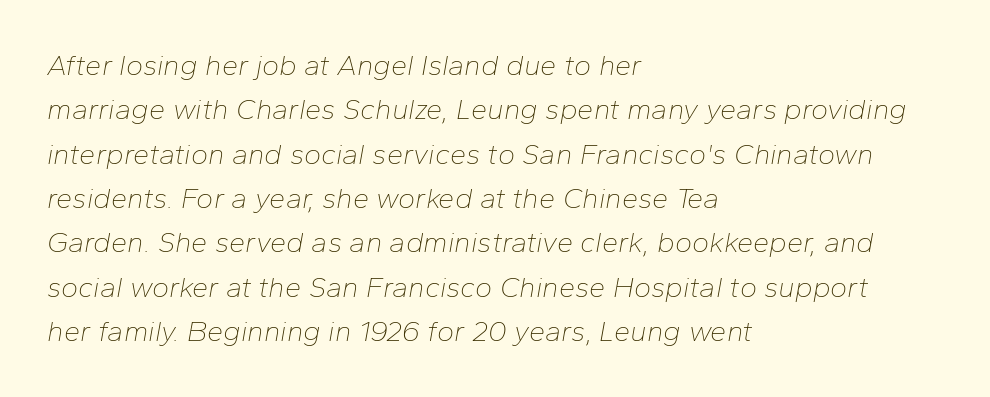
Q: Is the text bold? A: No.
Q: Is the text italic (slanted)? A: Yes, it leans right by about 10 degrees.
Q: Is the text underlined? A: No.
Q: How is the paragraph aligned? A: Left-aligned.
Q: Is the spacing between letters normal or unusually wide? A: Normal.
Q: Is the spacing between lines tight, normal or loose? A: Normal.
Q: Width (condensed, normal, or wide)? A: Normal.
Q: Stroke contrast? A: Low.
Q: x-height? A: Medium.
Q: Monospaced? A: No.
